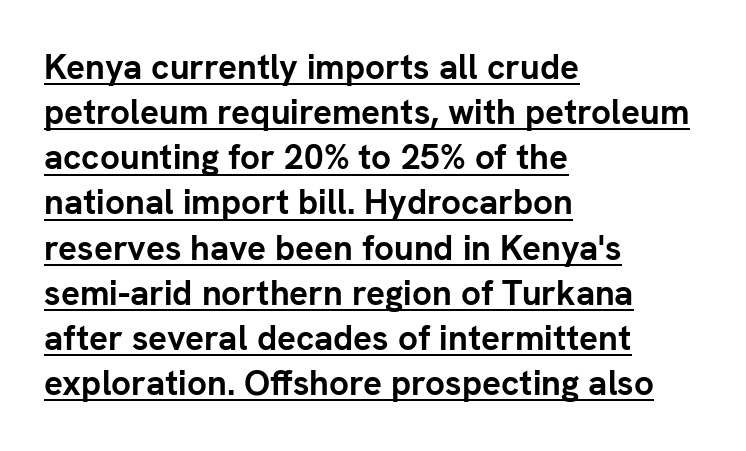
{"serif": "no", "italic": "no", "bold": "yes", "weight": "semibold", "width": "normal", "stroke_contrast": "low", "x_height": "medium", "monospaced": "no", "underline": "yes", "align": "left", "line_spacing": "normal", "line_spacing_ratio": 1.29, "letter_spacing": "normal", "letter_spacing_em": 0.0, "glyph_px": 35}
